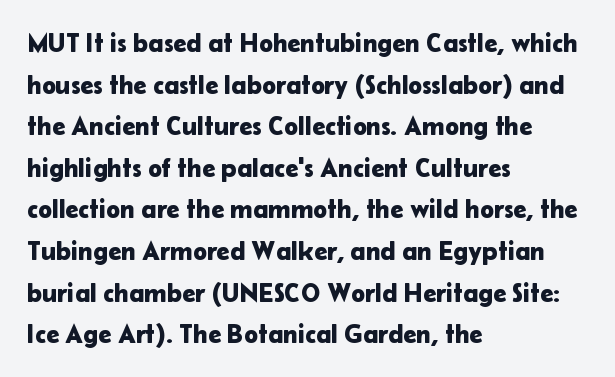
The glyphs are unaccompanied by any horizontal stroke below them. Nope, not italic — everything's standing straight. This sample keeps an unexceptional amount of space between lines. The lines are quadded left. Characters follow at the spacing the type designer built in.
